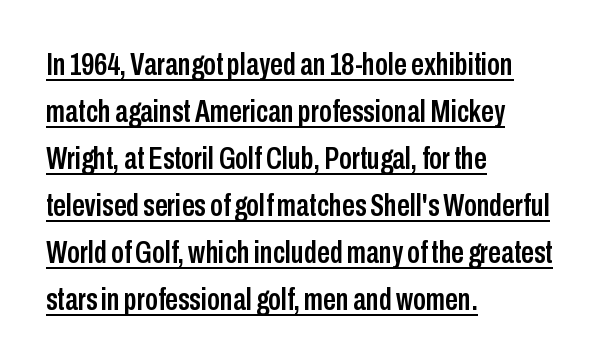
{"serif": "no", "italic": "no", "width": "condensed", "stroke_contrast": "low", "x_height": "medium", "monospaced": "no", "underline": "yes", "align": "left", "line_spacing": "normal", "line_spacing_ratio": 1.47, "letter_spacing": "normal", "letter_spacing_em": 0.0, "glyph_px": 32}
